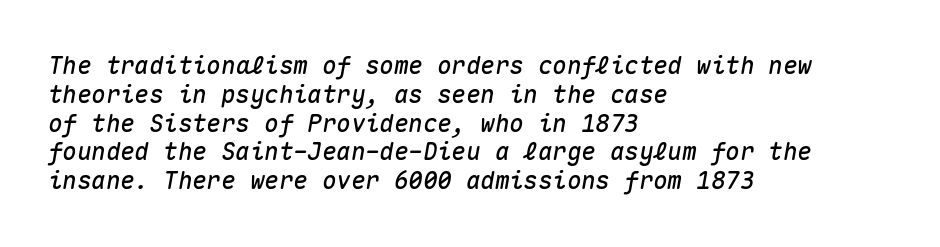
{"italic": "yes", "lean": "right", "slant_degrees": 10, "underline": "no", "align": "left", "line_spacing_ratio": 1.2, "letter_spacing": "normal", "letter_spacing_em": 0.0, "glyph_px": 24}
